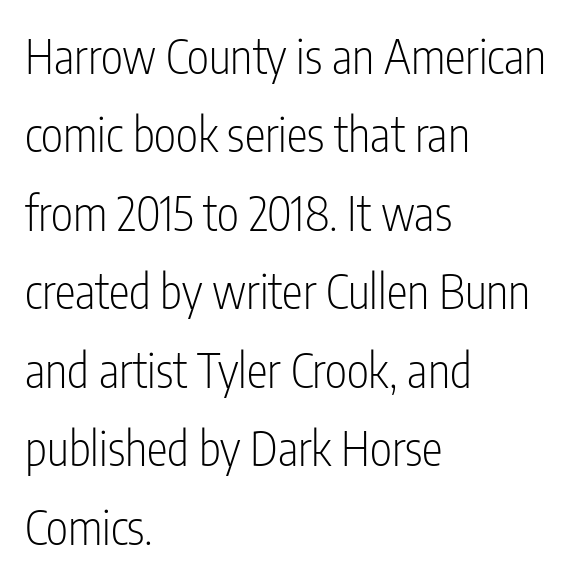
Q: Is the text bold? A: No.
Q: Is the text italic (slanted)? A: No, it is upright.
Q: Is the typeface a serif or a sans-serif typeface? A: Sans-serif.
Q: Is the text underlined? A: No.
Q: How is the paragraph aligned? A: Left-aligned.
Q: Is the spacing between letters normal or unusually wide? A: Normal.
Q: Is the spacing between lines tight, normal or loose? A: Normal.
Q: Width (condensed, normal, or wide)? A: Condensed.
Q: Stroke contrast? A: Low.
Q: x-height? A: Medium.
Q: Monospaced? A: No.
